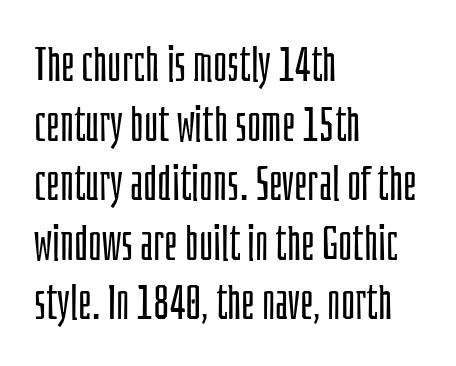
{"serif": "no", "italic": "no", "bold": "no", "weight": "light", "width": "condensed", "stroke_contrast": "low", "x_height": "large", "monospaced": "no", "underline": "no", "align": "left", "line_spacing_ratio": 1.24, "letter_spacing": "normal", "letter_spacing_em": 0.0, "glyph_px": 48}
